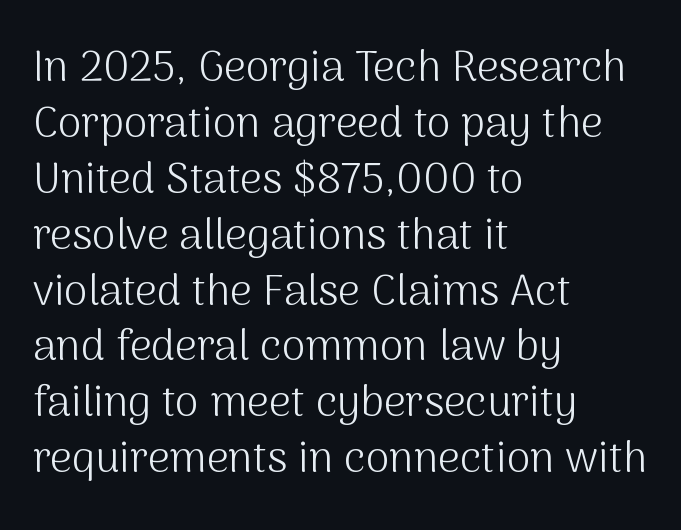
{"serif": "no", "italic": "no", "bold": "no", "weight": "light", "width": "normal", "stroke_contrast": "medium", "x_height": "medium", "monospaced": "no", "underline": "no", "align": "left", "line_spacing": "normal", "line_spacing_ratio": 1.3, "letter_spacing": "normal", "letter_spacing_em": 0.0, "glyph_px": 43}
